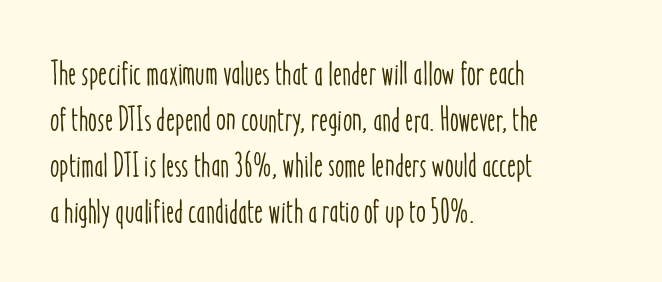
The image shows 34 px condensed type, upright; set left-aligned, normal line spacing (1.35x), normal letter spacing, not underlined; low stroke contrast and a medium x-height.
